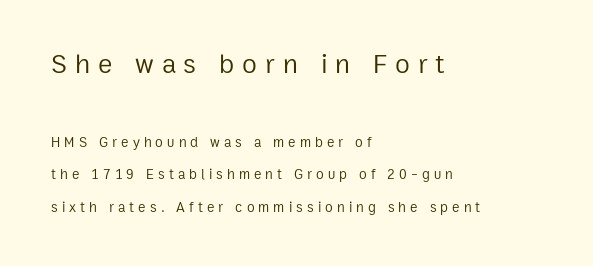
No heavy texture on the line: the type isn't bold. Tall strokes in this sample are plumb rather than angled. Has an underline been added? It has not. The block of text is sparse from top to bottom, with ample space between rows. The upper block of text is set noticeably larger than the block beneath it. The passage shown has open, widely tracked lettering throughout.
